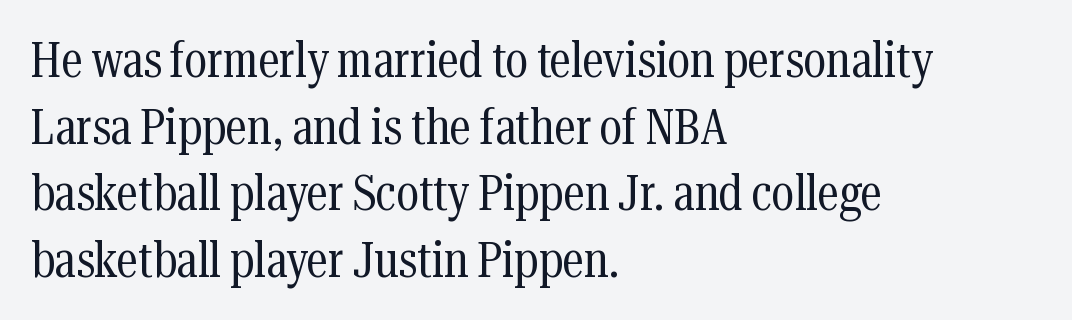
Q: Is the text bold? A: No.
Q: Is the text italic (slanted)? A: No, it is upright.
Q: Is the typeface a serif or a sans-serif typeface? A: Serif.
Q: Is the text underlined? A: No.
Q: How is the paragraph aligned? A: Left-aligned.
Q: Is the spacing between letters normal or unusually wide? A: Normal.
Q: Is the spacing between lines tight, normal or loose? A: Normal.
Q: Width (condensed, normal, or wide)? A: Condensed.
Q: Stroke contrast? A: Medium.
Q: x-height? A: Medium.
Q: Monospaced? A: No.
